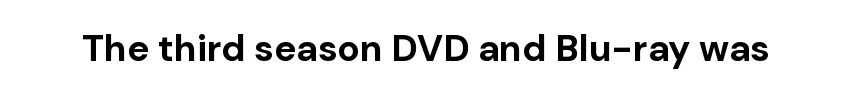
A typesetter would call this zero additional tracking. The zone under the glyphs is completely vacant. The designer went with a sans here, leaving each stem footless. Here the designer chose a conventional face with non-uniform glyph widths. Do the letters lean? They stand straight.
